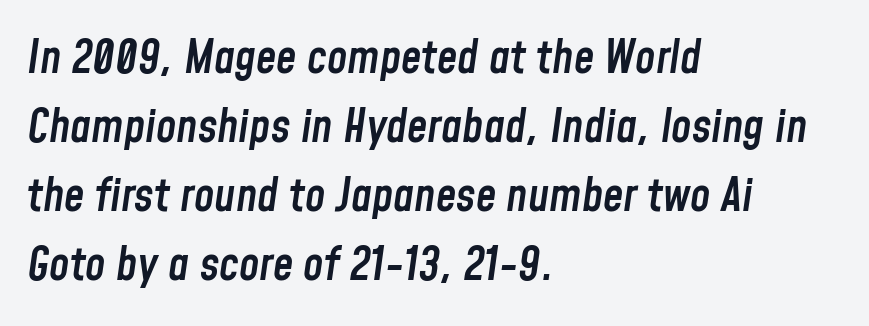
The image shows 46 px semibold, condensed type, italic (leaning right); set left-aligned, normal line spacing (1.5x), normal letter spacing, not underlined; low stroke contrast and a medium x-height.
